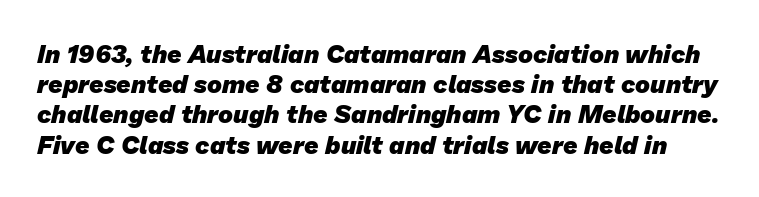
{"bold": "yes", "underline": "no", "line_spacing_ratio": 1.21, "letter_spacing": "normal", "letter_spacing_em": 0.0, "glyph_px": 25}
